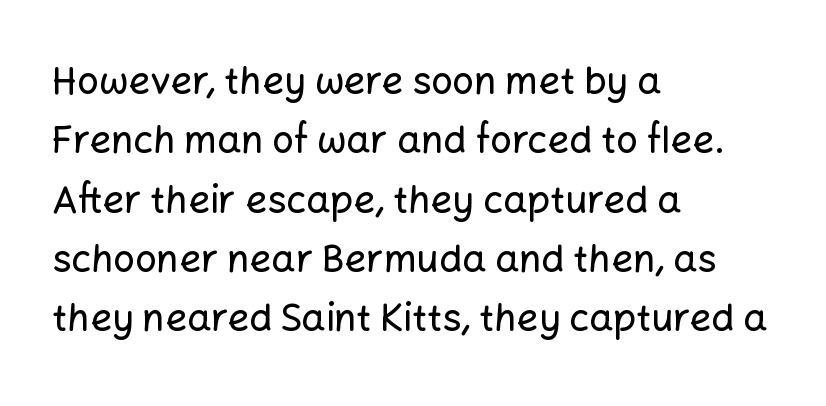
Unmarked baselines from the first word to the last. Serifs: no, the terminals of the letterforms are clean. Letter spacing: default. Left-aligned paragraph, ragged on the right. No italicization has been applied; the sample stays upright.
